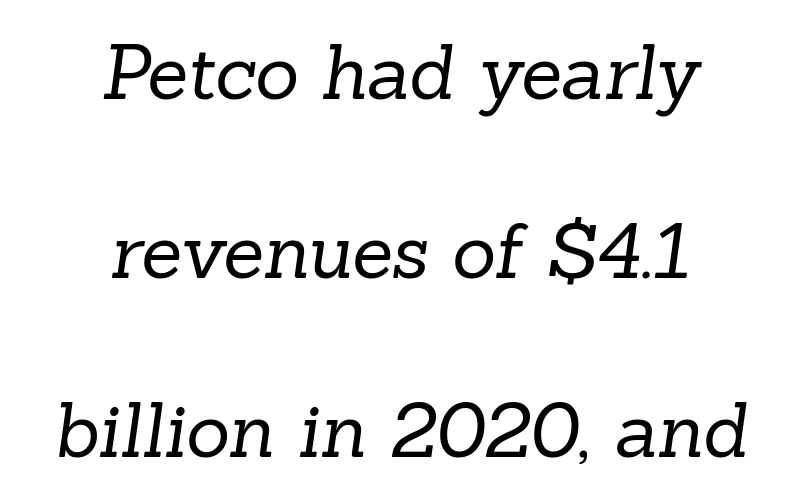
The image shows 75 px regular-weight serif type; set centered, loose line spacing (2.39x), normal letter spacing, not underlined; low stroke contrast and a medium x-height.
